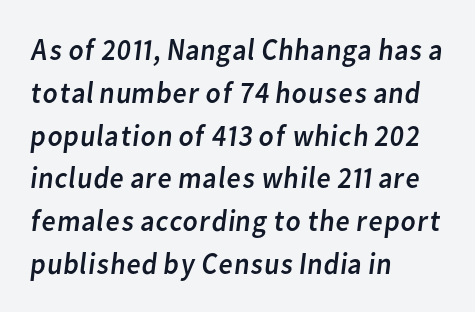
{"serif": "no", "bold": "no", "weight": "regular", "width": "normal", "stroke_contrast": "low", "x_height": "medium", "monospaced": "no", "underline": "no", "align": "left", "line_spacing": "normal", "line_spacing_ratio": 1.38, "letter_spacing": "normal", "letter_spacing_em": 0.0, "glyph_px": 31}
